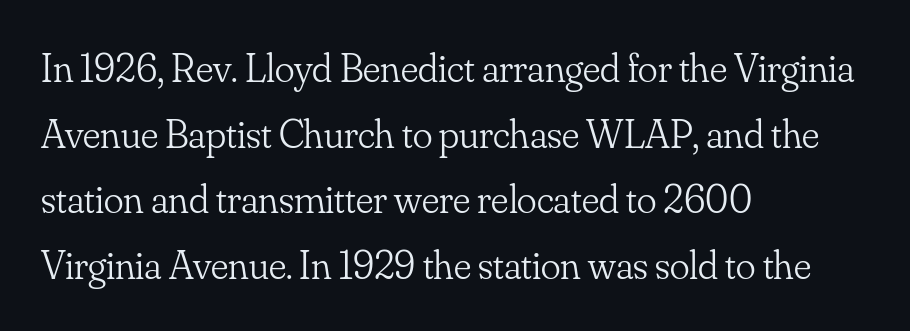
Each row of text sits above clean, open space. Weight class: somewhere from thin through regular. The font family rendered here belongs to the serif group. The passage shown stacks its lines at a standard gap.
